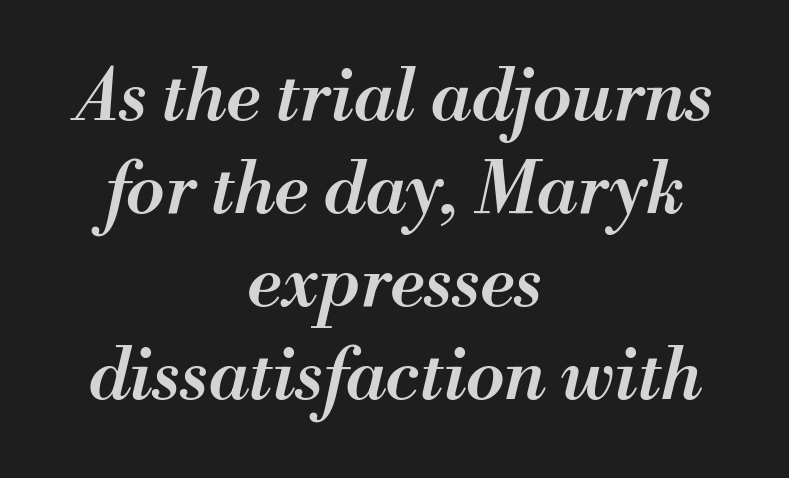
The image shows 71 px semibold type, italic (leaning right); set centered, normal line spacing (1.31x), normal letter spacing, not underlined; medium stroke contrast and a small x-height.
